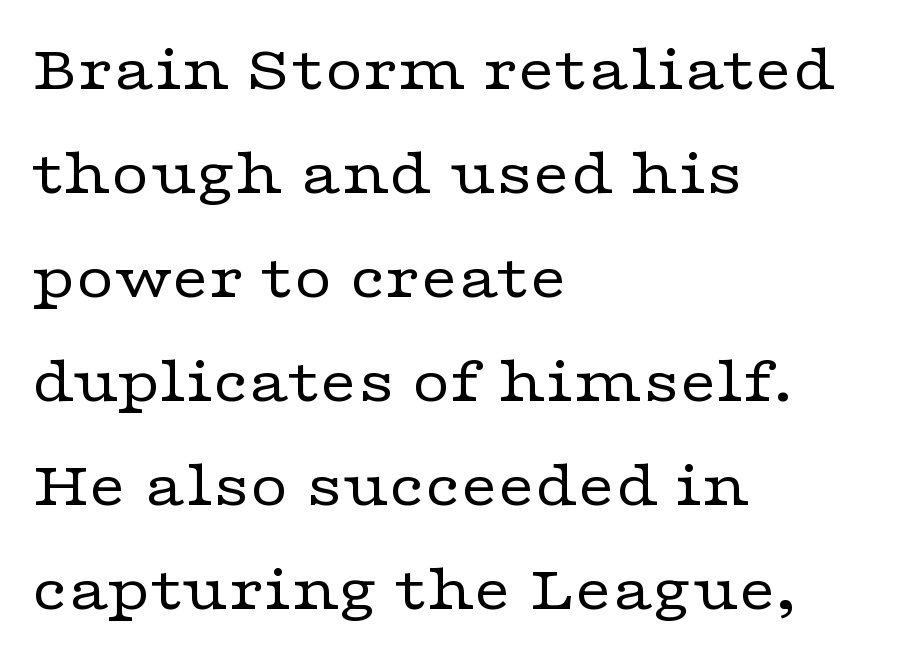
{"serif": "yes", "italic": "no", "bold": "no", "weight": "regular", "width": "wide", "stroke_contrast": "low", "x_height": "medium", "monospaced": "no", "underline": "no", "align": "left", "line_spacing": "normal", "line_spacing_ratio": 1.6, "letter_spacing": "normal", "letter_spacing_em": 0.0, "glyph_px": 65}
